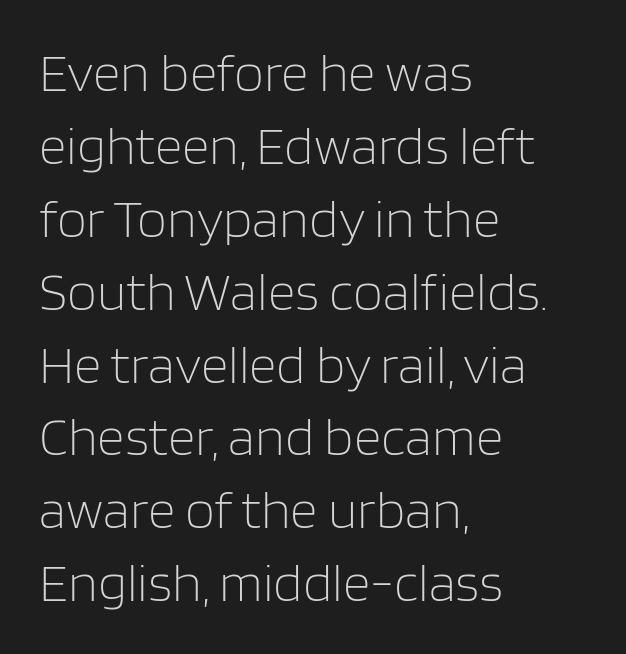
{"serif": "no", "italic": "no", "bold": "no", "weight": "light", "width": "normal", "stroke_contrast": "low", "x_height": "large", "monospaced": "no", "underline": "no", "align": "left", "line_spacing": "normal", "line_spacing_ratio": 1.35, "letter_spacing": "normal", "letter_spacing_em": 0.0, "glyph_px": 54}
